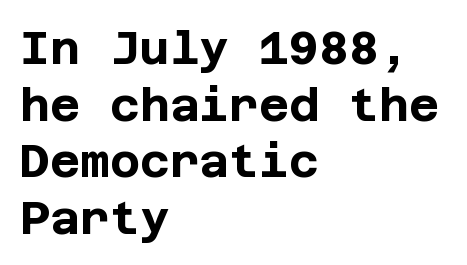
Words float on clear page, feet unadorned. These lines carry a lot of weight — the face is fully bold. Letterform terminals end flat and unadorned throughout the passage. The lines are quadded left. Look at the tracking — it's just the regular setting, nothing added. Is there any slant? The stems are plumb.
